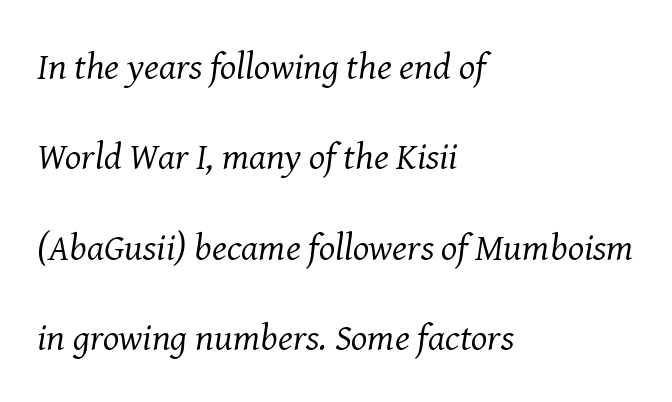
The image shows 38 px regular-weight serif type, italic (leaning right); set left-aligned, loose line spacing (2.38x), normal letter spacing, not underlined; medium stroke contrast and a medium x-height.
